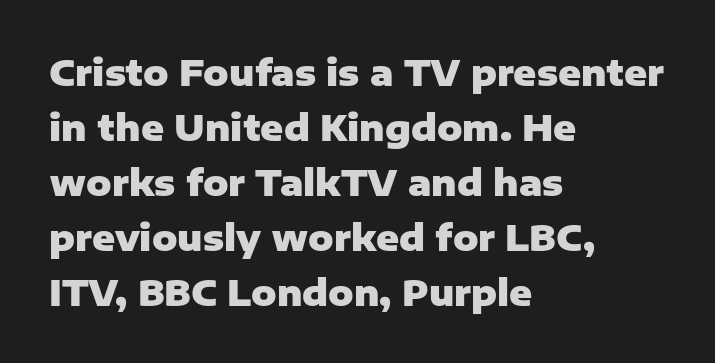
{"serif": "no", "italic": "no", "bold": "yes", "weight": "heavy", "width": "normal", "stroke_contrast": "low", "x_height": "medium", "monospaced": "no", "underline": "no", "align": "left", "line_spacing": "normal", "line_spacing_ratio": 1.57, "letter_spacing": "normal", "letter_spacing_em": 0.0, "glyph_px": 35}
